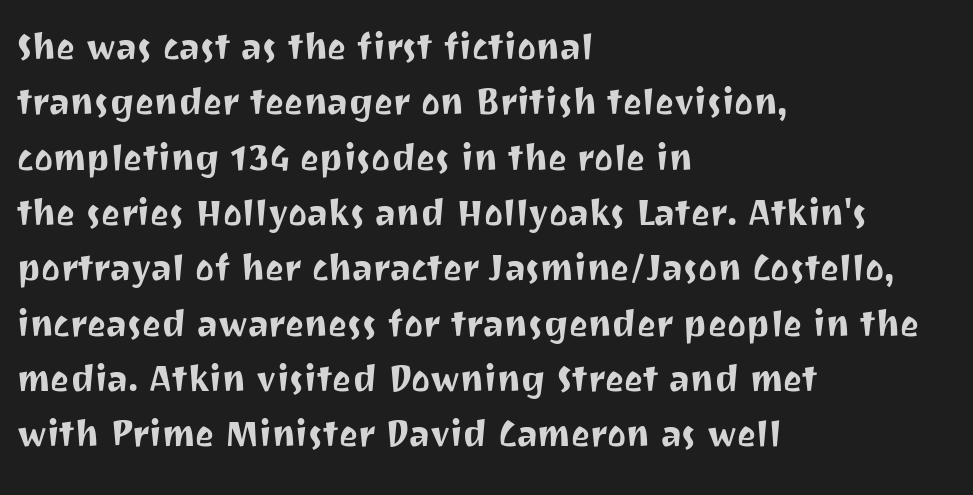
Q: Is the text italic (slanted)? A: No, it is upright.
Q: Is the typeface a serif or a sans-serif typeface? A: Sans-serif.
Q: Is the text underlined? A: No.
Q: How is the paragraph aligned? A: Left-aligned.
Q: Is the spacing between letters normal or unusually wide? A: Normal.
Q: Width (condensed, normal, or wide)? A: Normal.
Q: Stroke contrast? A: Medium.
Q: x-height? A: Medium.
Q: Monospaced? A: No.
